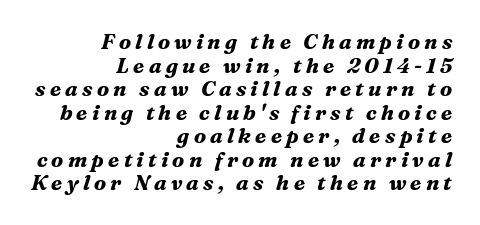
The image shows 21 px bold type, italic (leaning right); set right-aligned, tight line spacing (1.12x), unusually wide letter spacing (+0.2 em), not underlined.
